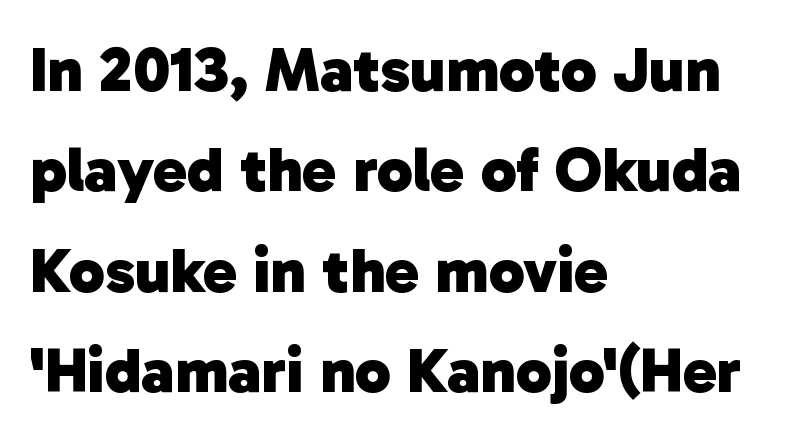
The image shows 64 px heavy sans-serif type; set left-aligned, normal line spacing (1.57x), normal letter spacing, not underlined; low stroke contrast and a medium x-height.
